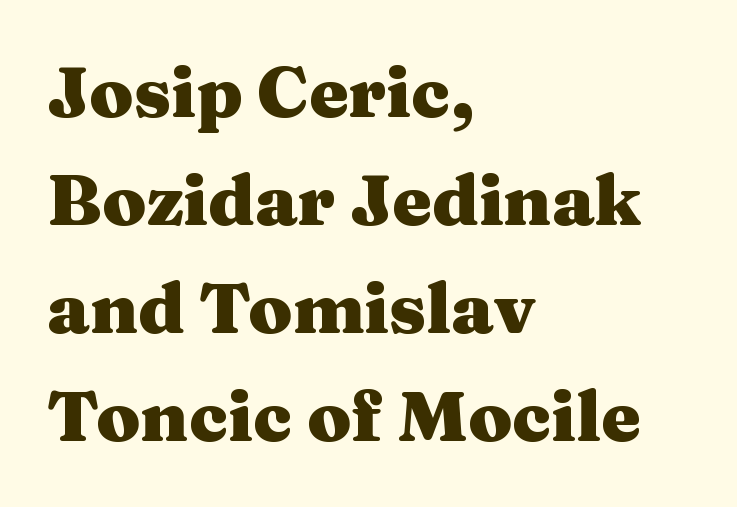
The image shows 71 px heavy, wide serif type, upright; set left-aligned, normal line spacing (1.52x), normal letter spacing, not underlined; medium stroke contrast and a medium x-height.
